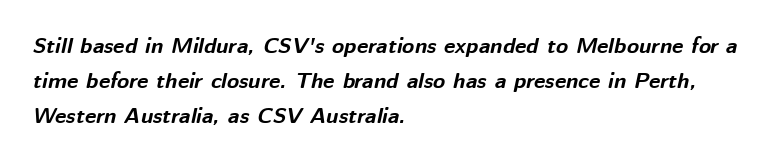
The image shows 22 px bold type, italic (leaning right); set left-aligned, normal line spacing (1.6x), normal letter spacing, not underlined.
